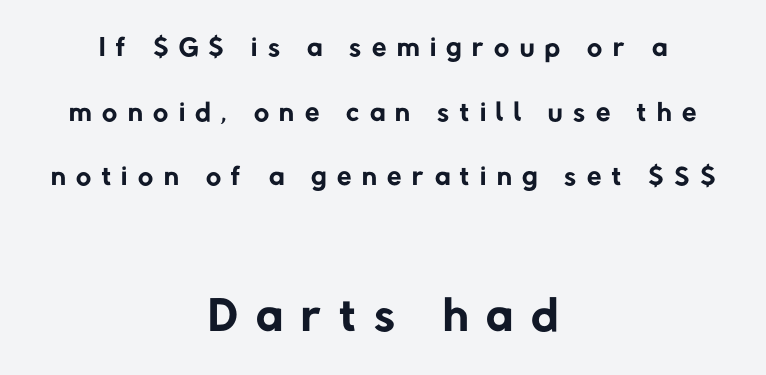
{"serif": "no", "bold": "no", "weight": "regular", "width": "normal", "stroke_contrast": "low", "x_height": "medium", "monospaced": "no", "underline": "no", "align": "center", "line_spacing": "normal", "line_spacing_ratio": 1.54, "letter_spacing": "wide", "letter_spacing_em": 0.25, "larger_block": "second", "size_ratio": 1.74, "glyph_px": 73}
